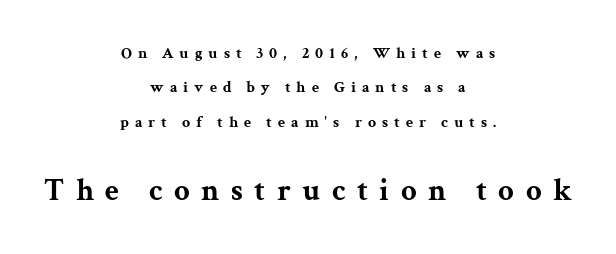
{"serif": "yes", "italic": "no", "bold": "yes", "weight": "bold", "width": "wide", "stroke_contrast": "medium", "x_height": "medium", "monospaced": "no", "underline": "no", "align": "center", "line_spacing": "loose", "line_spacing_ratio": 2.15, "letter_spacing": "wide", "letter_spacing_em": 0.37, "larger_block": "second", "size_ratio": 1.94, "glyph_px": 31}
